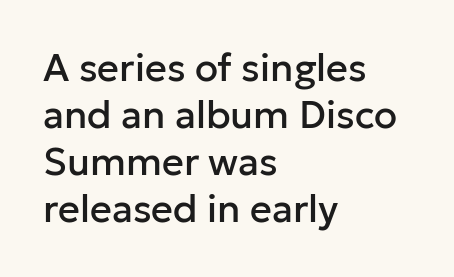
{"serif": "no", "italic": "no", "width": "normal", "stroke_contrast": "low", "x_height": "medium", "monospaced": "no", "underline": "no", "align": "left", "line_spacing_ratio": 1.24, "letter_spacing": "normal", "letter_spacing_em": 0.0, "glyph_px": 38}
